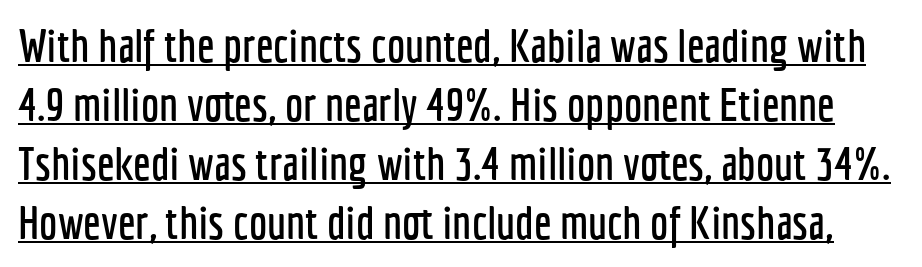
{"serif": "no", "italic": "no", "width": "condensed", "stroke_contrast": "low", "x_height": "medium", "monospaced": "no", "underline": "yes", "line_spacing": "normal", "line_spacing_ratio": 1.28, "letter_spacing": "normal", "letter_spacing_em": 0.0, "glyph_px": 46}
